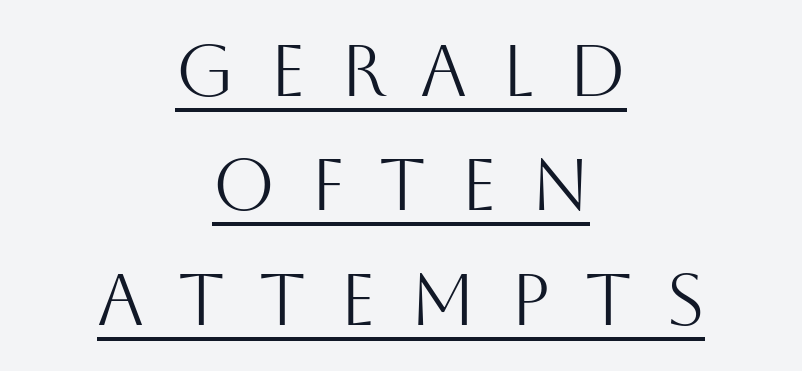
This rendering employs a face without finishing strokes, i.e., a sans-serif. Nope, not italic — everything's standing straight. Decoration check: the copy is underlined. Spacing between characters has been opened up far beyond the box default. A typesetter would call this proportional, since set widths differ per character. How would I describe the line gaps? Plain and ordinary.
